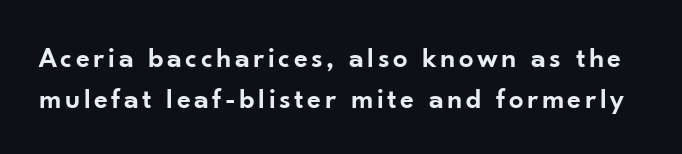
{"serif": "no", "italic": "no", "bold": "semi", "weight": "semibold", "width": "normal", "stroke_contrast": "low", "x_height": "small", "monospaced": "no", "underline": "no", "line_spacing": "normal", "line_spacing_ratio": 1.41, "glyph_px": 29}
